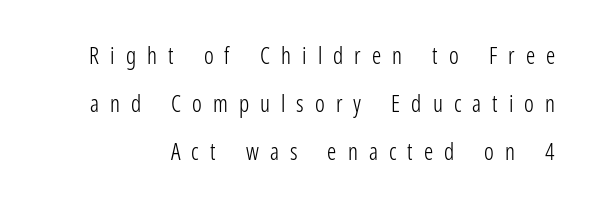
{"italic": "no", "bold": "no", "underline": "no", "line_spacing": "loose", "line_spacing_ratio": 2.08, "letter_spacing": "wide", "letter_spacing_em": 0.48, "glyph_px": 23}
